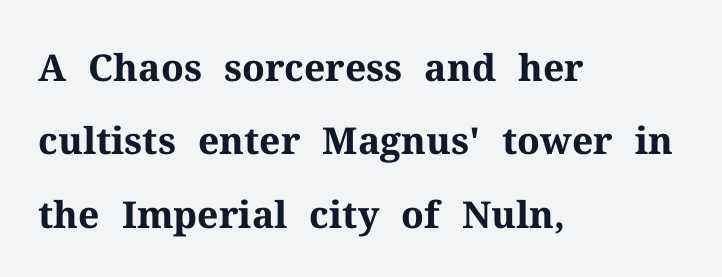
The image shows 37 px bold serif type, upright; set left-aligned, loose line spacing (1.98x), normal letter spacing, not underlined; medium stroke contrast and a medium x-height.
